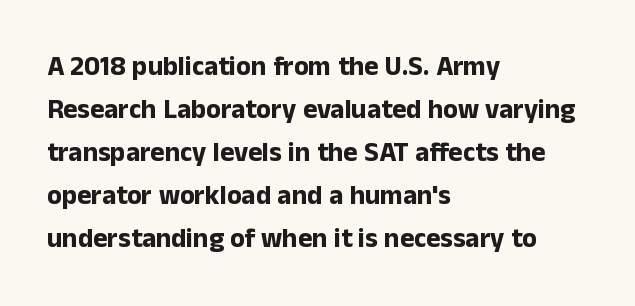
Typesetter's note: full bold, strokes at maximum text heaviness. Quick note: interline space is typical. Compared with a centered layout, this one pins lines to the left instead. Tall strokes in this sample are plumb rather than angled. The tracking reads as untouched default to a designer's eye. Has an underline been added? It has not.
